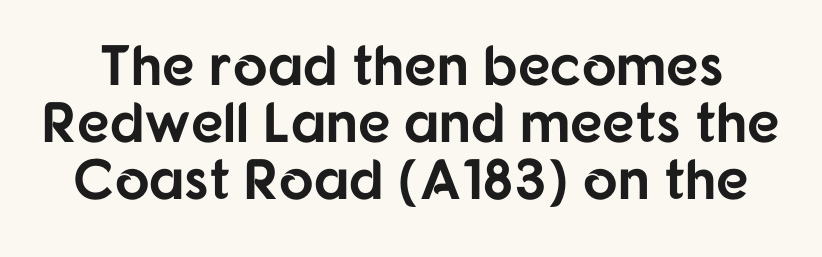
The foot of each line stays bare and open. Note the varied advance widths — an 'i' is clearly narrower than an 'm'. Characters follow at the spacing the type designer built in. You can tell it's not italic because the verticals are truly vertical. Letterform terminals end flat and unadorned throughout the passage.
